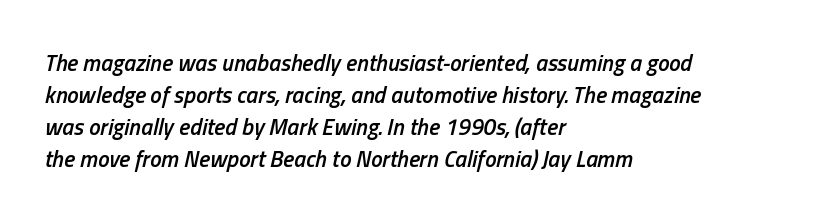
Q: Is the text bold? A: Semi-bold.
Q: Is the text italic (slanted)? A: Yes, it leans right by about 13 degrees.
Q: Is the text underlined? A: No.
Q: How is the paragraph aligned? A: Left-aligned.
Q: Is the spacing between letters normal or unusually wide? A: Normal.
Q: Is the spacing between lines tight, normal or loose? A: Normal.
